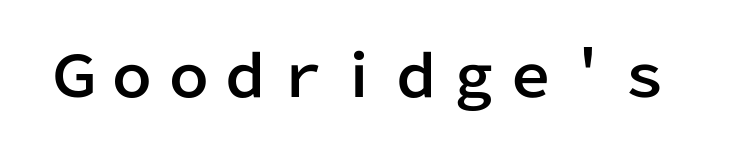
{"serif": "no", "italic": "no", "width": "normal", "stroke_contrast": "low", "x_height": "medium", "monospaced": "no", "underline": "no", "letter_spacing": "normal", "letter_spacing_em": 0.0, "glyph_px": 57}
